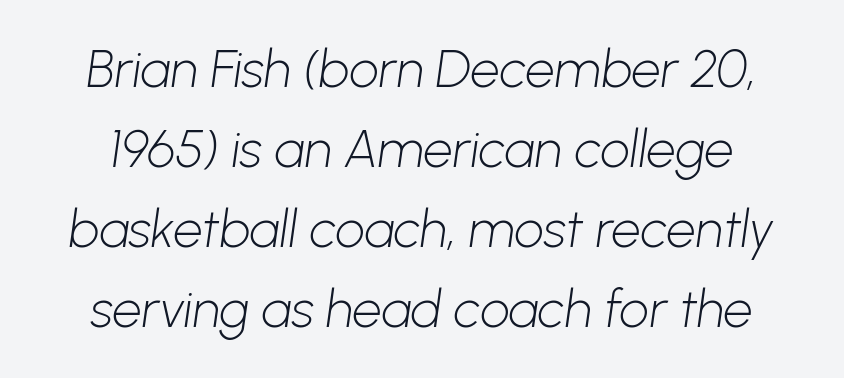
The image shows 52 px light sans-serif type; set normal line spacing (1.54x), normal letter spacing, not underlined; low stroke contrast and a medium x-height.
